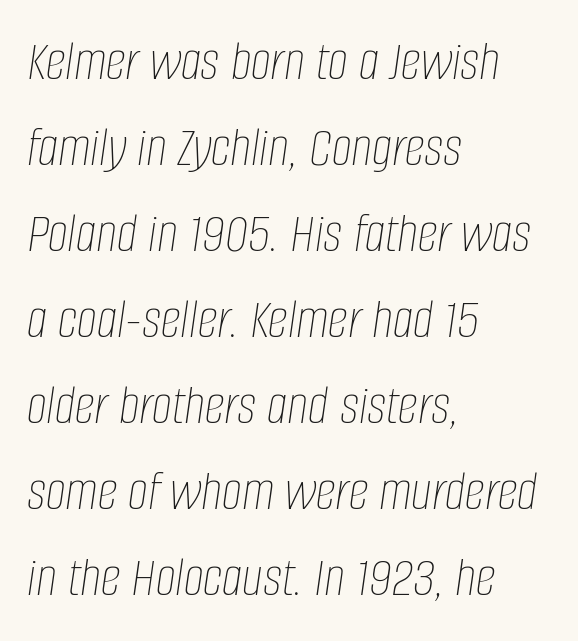
How would I describe the line gaps? Plain and ordinary. There's an unmistakable incline to the writing here. Caption: multi-line text, flush left, ragged right. Caption: face not bold, strokes unweighted.
